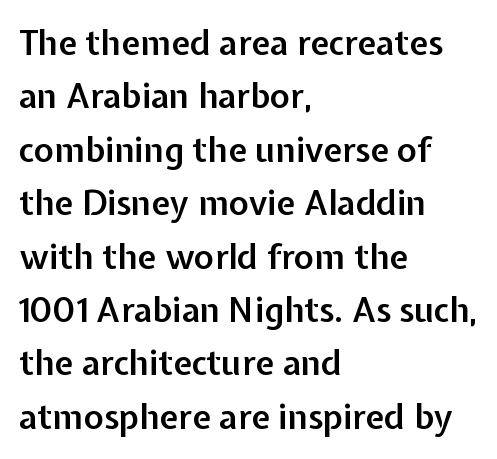
The image shows 34 px semibold sans-serif type, upright; set left-aligned, normal line spacing (1.57x), normal letter spacing, not underlined; low stroke contrast and a medium x-height.
